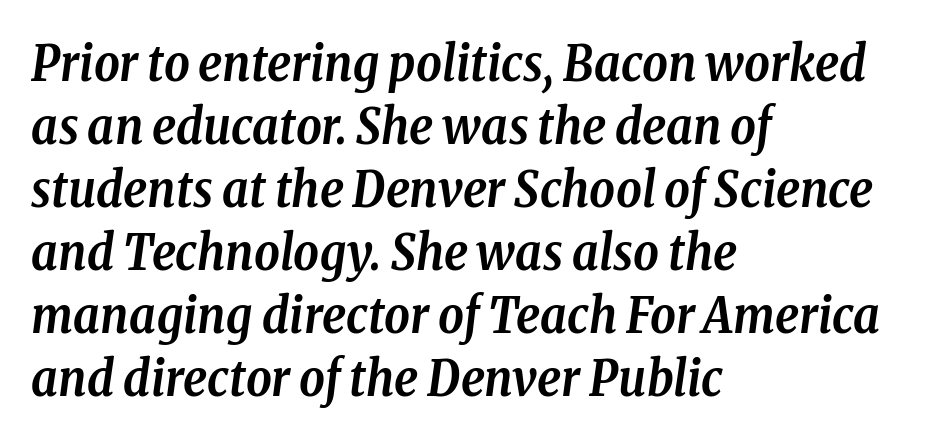
{"serif": "yes", "italic": "yes", "lean": "right", "slant_degrees": 8, "bold": "yes", "weight": "semibold", "width": "condensed", "stroke_contrast": "low", "x_height": "medium", "monospaced": "no", "underline": "no", "align": "left", "line_spacing": "normal", "line_spacing_ratio": 1.26, "letter_spacing": "normal", "letter_spacing_em": 0.0, "glyph_px": 50}
